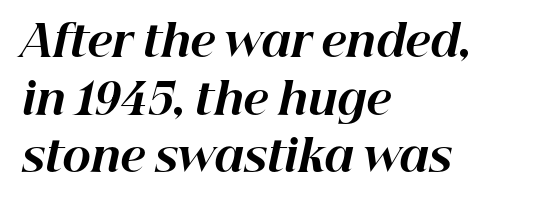
The image shows 43 px bold type, italic (leaning right); set left-aligned, normal line spacing (1.34x), normal letter spacing, not underlined; high stroke contrast and a medium x-height.
